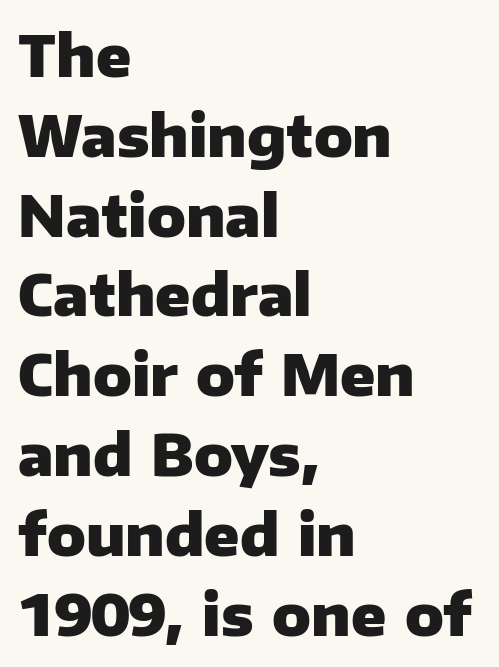
Q: Is the text bold? A: Yes.
Q: Is the text italic (slanted)? A: No, it is upright.
Q: Is the typeface a serif or a sans-serif typeface? A: Sans-serif.
Q: Is the text underlined? A: No.
Q: How is the paragraph aligned? A: Left-aligned.
Q: Is the spacing between letters normal or unusually wide? A: Normal.
Q: Is the spacing between lines tight, normal or loose? A: Normal.
Q: Width (condensed, normal, or wide)? A: Normal.
Q: Stroke contrast? A: Low.
Q: x-height? A: Medium.
Q: Monospaced? A: No.
